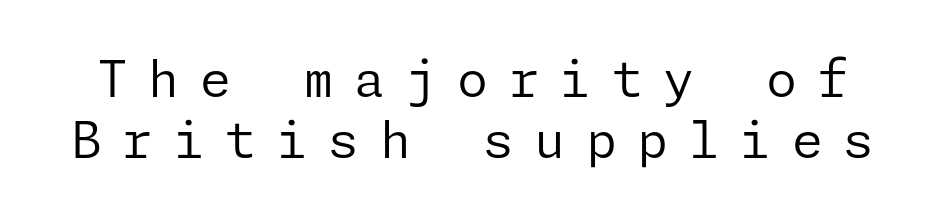
Q: Is the text bold? A: No.
Q: Is the text italic (slanted)? A: No, it is upright.
Q: Is the typeface a serif or a sans-serif typeface? A: Sans-serif.
Q: Is the text underlined? A: No.
Q: Is the spacing between letters normal or unusually wide? A: Unusually wide.
Q: Width (condensed, normal, or wide)? A: Normal.
Q: Stroke contrast? A: Low.
Q: x-height? A: Medium.
